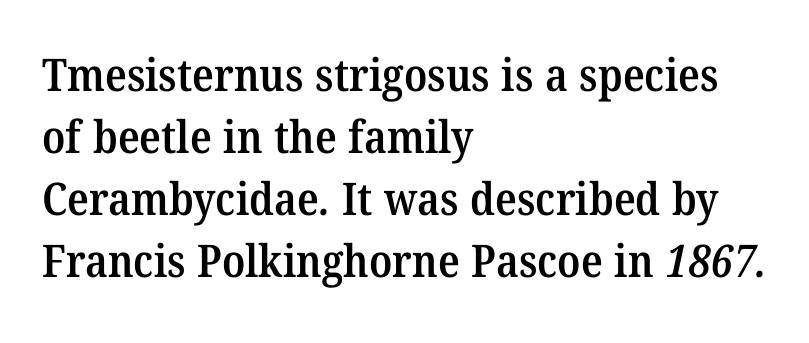
{"serif": "yes", "bold": "semi", "weight": "semibold", "width": "normal", "stroke_contrast": "medium", "x_height": "medium", "monospaced": "no", "underline": "no", "align": "left", "line_spacing": "normal", "line_spacing_ratio": 1.38, "letter_spacing": "normal", "letter_spacing_em": 0.0, "glyph_px": 45}
